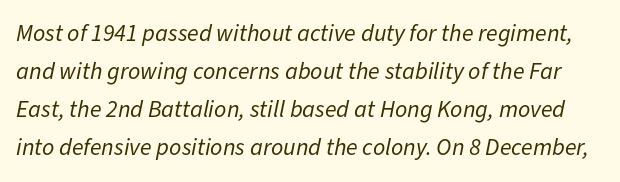
Would a proofreader flag this as italicized? Yes. Quick note: interline space is typical. Rule under the text: the space is simply empty. Think standard paragraph weight, or any step lighter than that. Default kerning and tracking; the words read as compact shapes.
